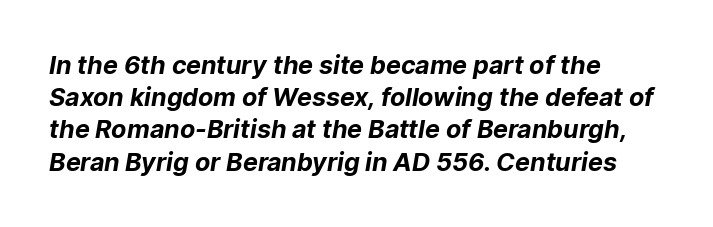
The baseline area is clear. Standard letterfit; no display-style spreading of the glyphs. The sample has been set heavy, in full bold. Teacher's note: observe the even left margin — that is flush-left alignment.
